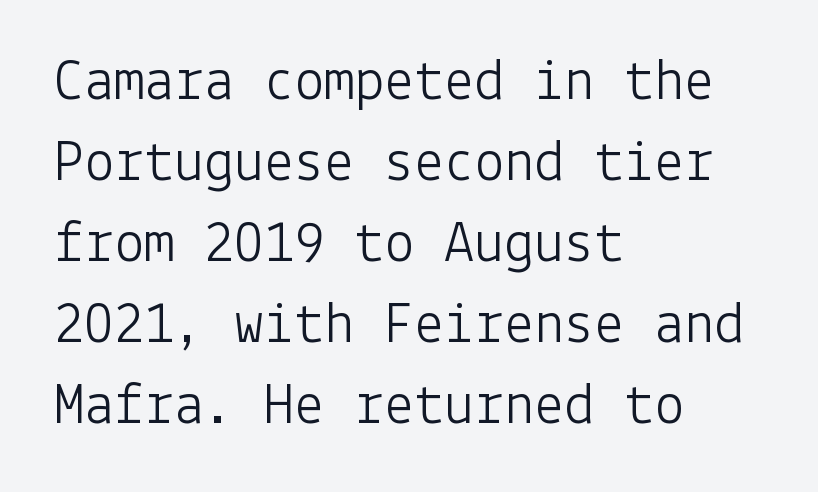
Q: Is the text bold? A: No.
Q: Is the text italic (slanted)? A: No, it is upright.
Q: Is the typeface a serif or a sans-serif typeface? A: Sans-serif.
Q: Is the text underlined? A: No.
Q: How is the paragraph aligned? A: Left-aligned.
Q: Is the spacing between letters normal or unusually wide? A: Normal.
Q: Is the spacing between lines tight, normal or loose? A: Normal.
Q: Width (condensed, normal, or wide)? A: Normal.
Q: Stroke contrast? A: Low.
Q: x-height? A: Medium.
